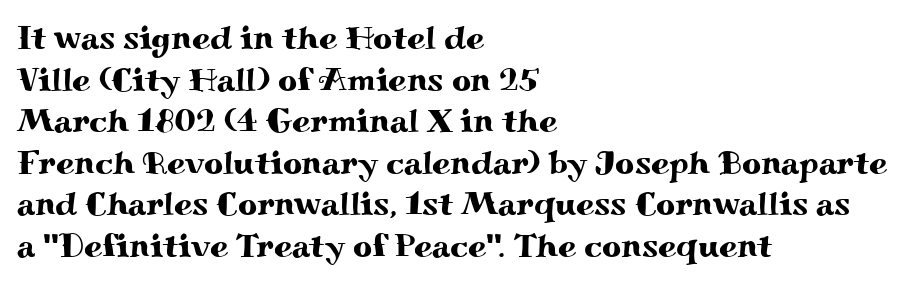
The image shows 33 px wide serif type, upright; set left-aligned, normal line spacing (1.26x), normal letter spacing, not underlined; medium stroke contrast and a small x-height.
